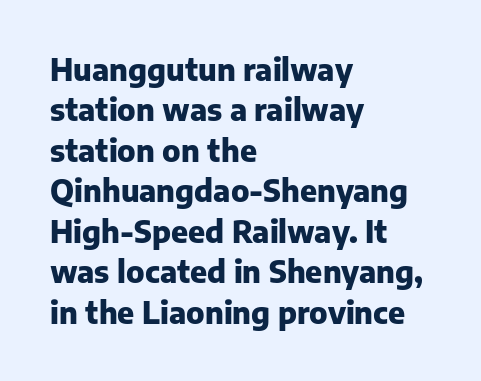
{"serif": "no", "italic": "no", "bold": "yes", "weight": "heavy", "width": "normal", "stroke_contrast": "low", "x_height": "medium", "monospaced": "no", "underline": "no", "align": "left", "line_spacing": "normal", "line_spacing_ratio": 1.35, "letter_spacing": "normal", "letter_spacing_em": 0.0, "glyph_px": 30}
